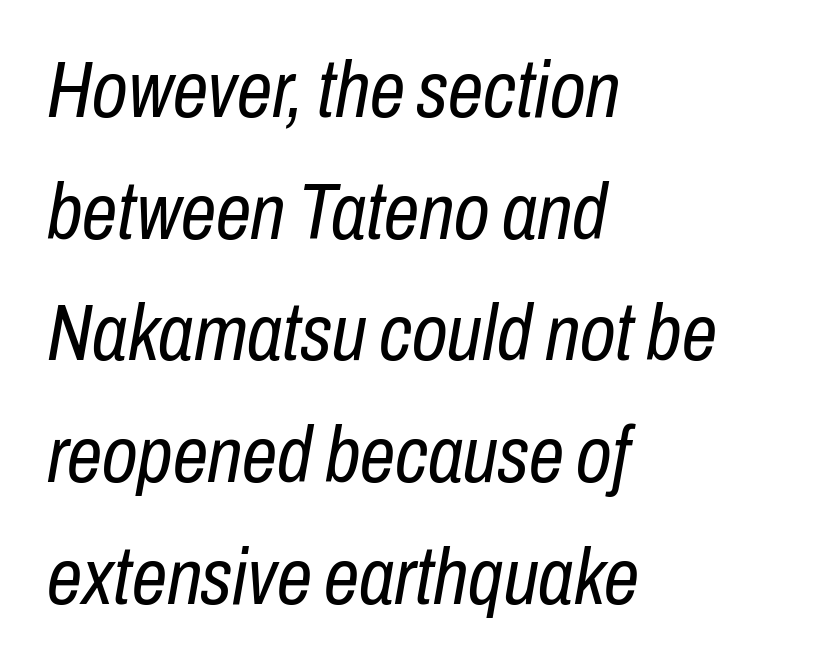
Q: Is the text bold? A: No.
Q: Is the text italic (slanted)? A: Yes, it leans right by about 10 degrees.
Q: Is the text underlined? A: No.
Q: How is the paragraph aligned? A: Left-aligned.
Q: Is the spacing between letters normal or unusually wide? A: Normal.
Q: Is the spacing between lines tight, normal or loose? A: Normal.
Q: Width (condensed, normal, or wide)? A: Condensed.
Q: Stroke contrast? A: Low.
Q: x-height? A: Medium.
Q: Monospaced? A: No.
